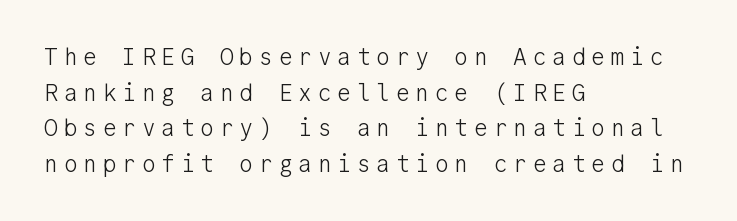
{"italic": "no", "bold": "no", "underline": "no", "align": "left", "line_spacing": "normal", "line_spacing_ratio": 1.55, "letter_spacing": "wide", "letter_spacing_em": 0.25, "glyph_px": 23}
